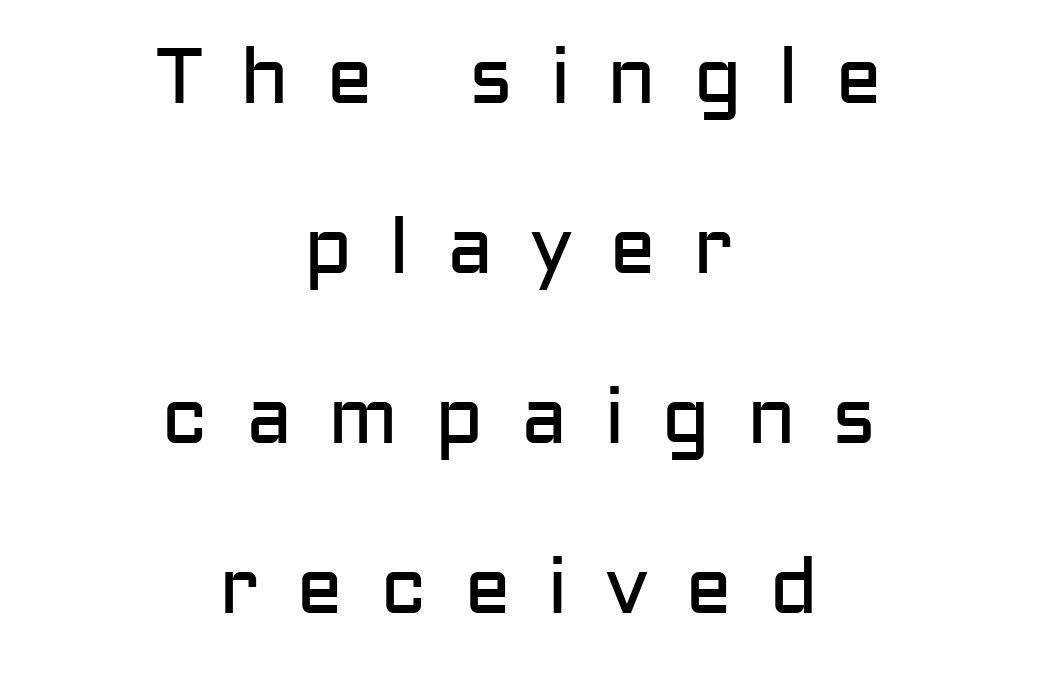
Vertical strokes here are truly vertical. Between one letter and the next there's a generous, obvious gap. The specimen omits any rule beneath the text block's lines. No chunkiness to these letters — they're not bold.
